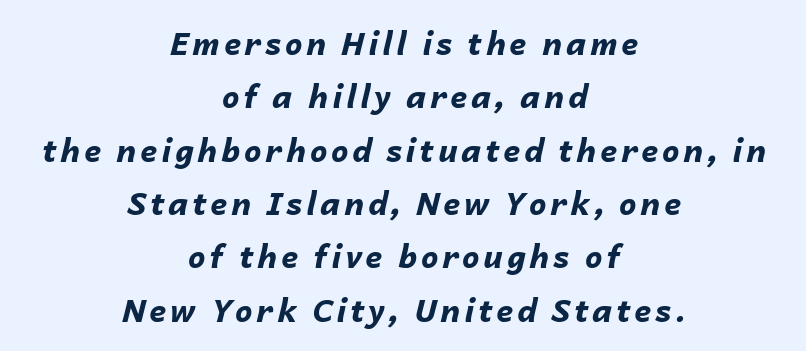
The image shows 31 px bold type, italic (leaning right); set centered, line spacing 1.72x, not underlined; low stroke contrast and a medium x-height.
